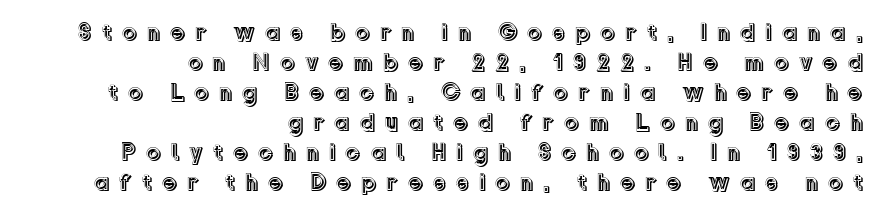
Q: Is the text italic (slanted)? A: No, it is upright.
Q: Is the text underlined? A: No.
Q: How is the paragraph aligned? A: Right-aligned.
Q: Is the spacing between letters normal or unusually wide? A: Unusually wide.
Q: Is the spacing between lines tight, normal or loose? A: Normal.
